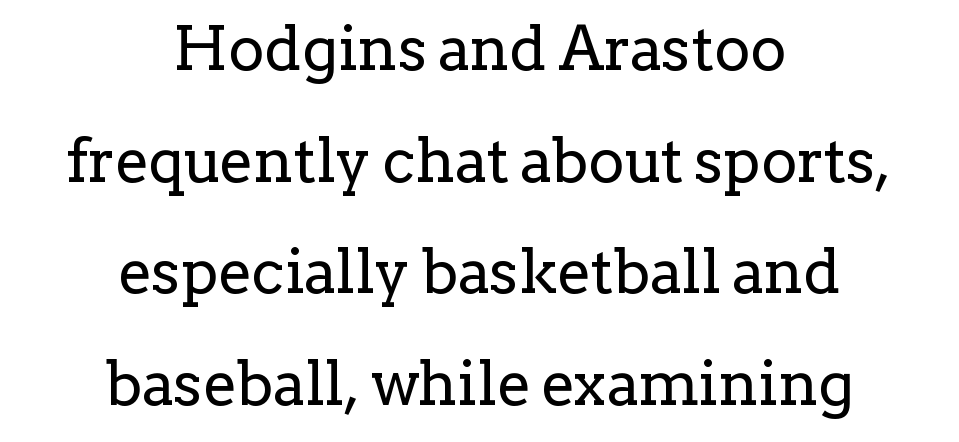
The image shows 61 px regular-weight serif type, upright; set centered, line spacing 1.83x, normal letter spacing, not underlined; low stroke contrast and a medium x-height.
